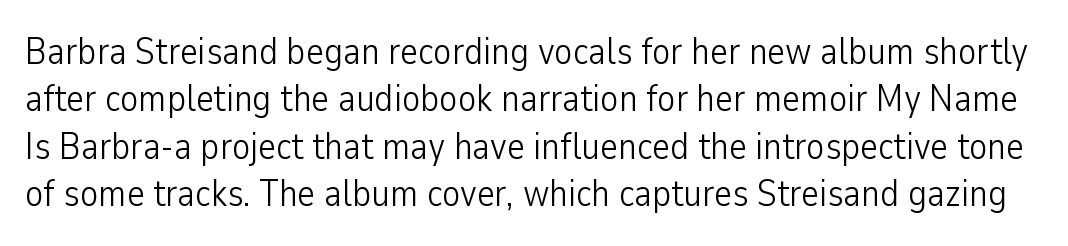
Letters have the restrained weight of plain body copy at most. Rendered with straight, roman letterforms. Letter spacing: default. The words here are not underlined. The passage shown is typeset with a sans-serif family. Spacing verdict: proportional, widths tailored to each character.
